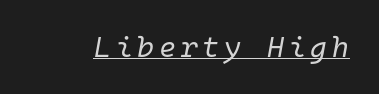
The image shows 29 px regular-weight type, italic (leaning right), monospaced; set underlined; low stroke contrast and a medium x-height.
